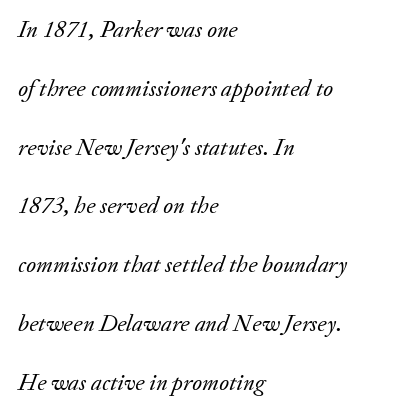
The image shows 24 px text type, italic (leaning right); set left-aligned, loose line spacing (2.45x), normal letter spacing, not underlined.
